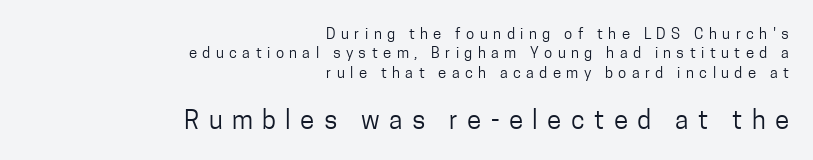
Q: Is the text bold? A: No.
Q: Is the text italic (slanted)? A: No, it is upright.
Q: Is the text underlined? A: No.
Q: How is the paragraph aligned? A: Right-aligned.
Q: Is the spacing between letters normal or unusually wide? A: Unusually wide.
Q: Is the spacing between lines tight, normal or loose? A: Normal.
Q: Which block of text is set in a larger size, the first (top) or the second (bottom)? A: The second (bottom) one.
